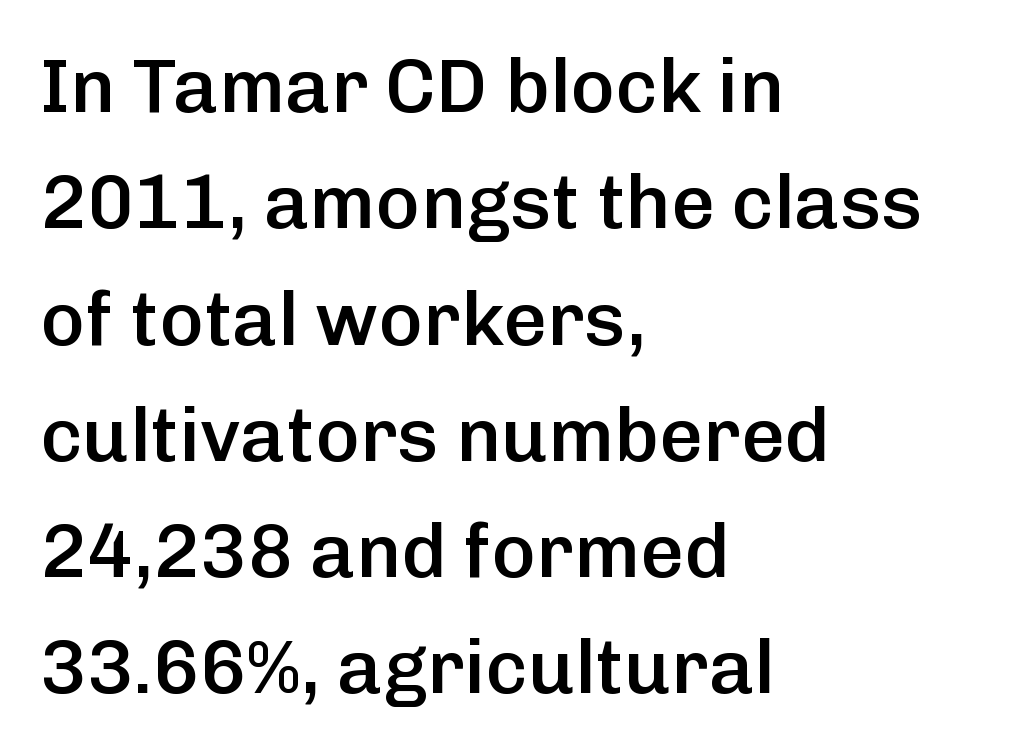
Q: Is the text bold? A: Semi-bold.
Q: Is the text italic (slanted)? A: No, it is upright.
Q: Is the typeface a serif or a sans-serif typeface? A: Sans-serif.
Q: Is the text underlined? A: No.
Q: How is the paragraph aligned? A: Left-aligned.
Q: Is the spacing between letters normal or unusually wide? A: Normal.
Q: Is the spacing between lines tight, normal or loose? A: Normal.
Q: Width (condensed, normal, or wide)? A: Normal.
Q: Stroke contrast? A: Low.
Q: x-height? A: Medium.
Q: Monospaced? A: No.
